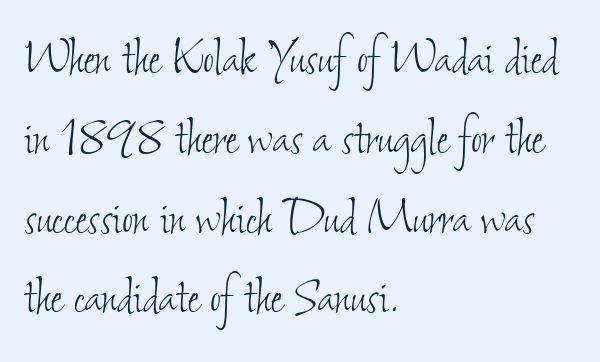
The type is set solid horizontally, with unmodified tracking. Left-aligned paragraph, ragged on the right. Unbolded letterforms with no extra heft. The rows are spaced the way most documents space them. Each letter keeps its own natural width here, so spacing adapts to shape. Has an underline been added? It has not.
